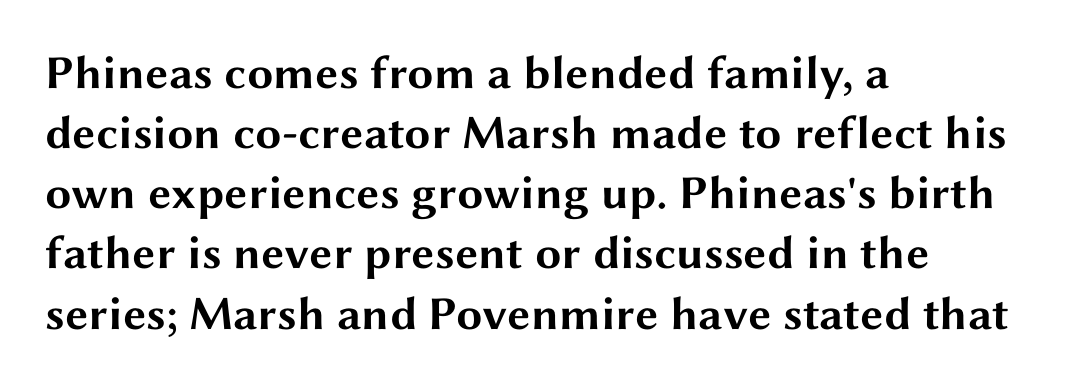
Q: Is the text bold? A: Yes.
Q: Is the text italic (slanted)? A: No, it is upright.
Q: Is the typeface a serif or a sans-serif typeface? A: Sans-serif.
Q: Is the text underlined? A: No.
Q: How is the paragraph aligned? A: Left-aligned.
Q: Is the spacing between letters normal or unusually wide? A: Normal.
Q: Is the spacing between lines tight, normal or loose? A: Normal.
Q: Width (condensed, normal, or wide)? A: Wide.
Q: Stroke contrast? A: Medium.
Q: x-height? A: Medium.
Q: Monospaced? A: No.
